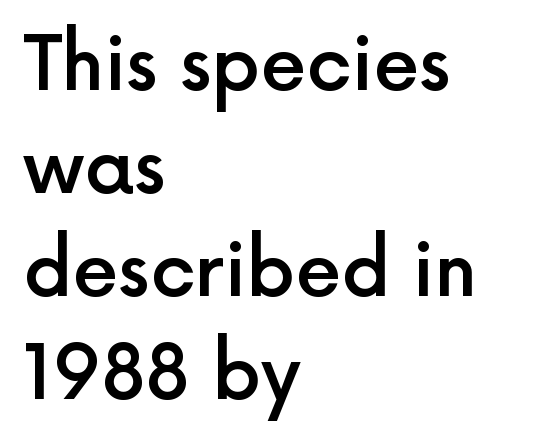
{"serif": "no", "italic": "no", "bold": "semi", "weight": "semibold", "width": "normal", "x_height": "medium", "monospaced": "no", "underline": "no", "align": "left", "line_spacing": "normal", "line_spacing_ratio": 1.39, "letter_spacing": "normal", "letter_spacing_em": 0.0, "glyph_px": 74}
